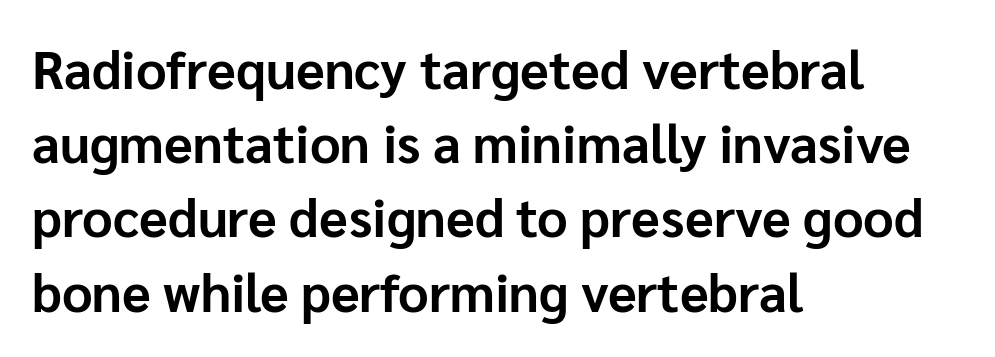
The image shows 53 px bold sans-serif type, upright; set left-aligned, normal line spacing (1.4x), normal letter spacing, not underlined; low stroke contrast and a medium x-height.
